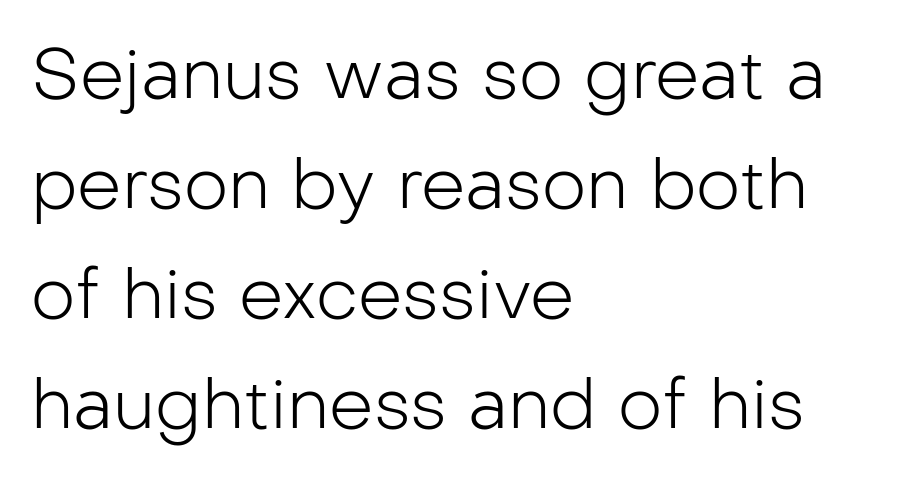
Q: Is the text bold? A: No.
Q: Is the text italic (slanted)? A: No, it is upright.
Q: Is the typeface a serif or a sans-serif typeface? A: Sans-serif.
Q: Is the text underlined? A: No.
Q: How is the paragraph aligned? A: Left-aligned.
Q: Is the spacing between letters normal or unusually wide? A: Normal.
Q: Is the spacing between lines tight, normal or loose? A: Normal.
Q: Width (condensed, normal, or wide)? A: Normal.
Q: Stroke contrast? A: Low.
Q: x-height? A: Medium.
Q: Monospaced? A: No.
